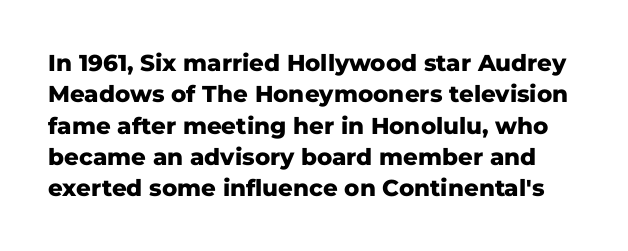
The image shows 23 px bold type, upright; set normal line spacing (1.36x), normal letter spacing, not underlined.
